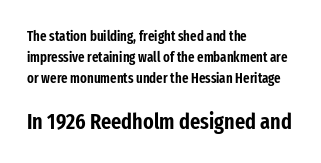
Q: Is the text italic (slanted)? A: No, it is upright.
Q: Is the text underlined? A: No.
Q: How is the paragraph aligned? A: Left-aligned.
Q: Is the spacing between letters normal or unusually wide? A: Normal.
Q: Is the spacing between lines tight, normal or loose? A: Normal.
Q: Which block of text is set in a larger size, the first (top) or the second (bottom)? A: The second (bottom) one.
